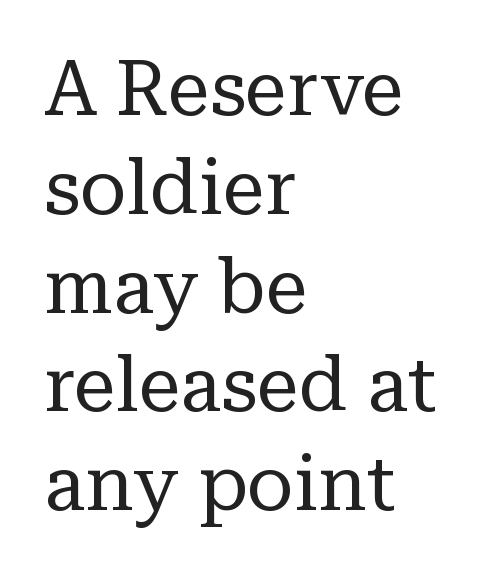
Q: Is the text bold? A: No.
Q: Is the text italic (slanted)? A: No, it is upright.
Q: Is the typeface a serif or a sans-serif typeface? A: Serif.
Q: Is the text underlined? A: No.
Q: How is the paragraph aligned? A: Left-aligned.
Q: Is the spacing between letters normal or unusually wide? A: Normal.
Q: Is the spacing between lines tight, normal or loose? A: Normal.
Q: Width (condensed, normal, or wide)? A: Normal.
Q: Stroke contrast? A: Low.
Q: x-height? A: Medium.
Q: Monospaced? A: No.
